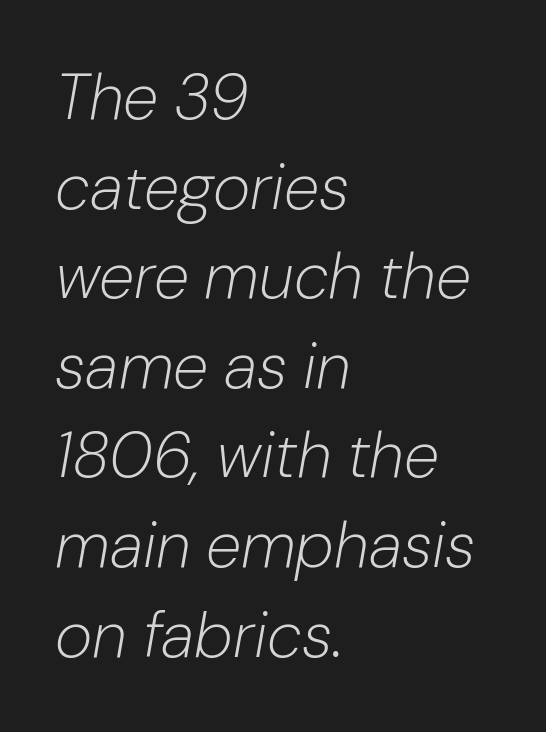
Q: Is the text bold? A: No.
Q: Is the text italic (slanted)? A: Yes, it leans right by about 10 degrees.
Q: Is the text underlined? A: No.
Q: How is the paragraph aligned? A: Left-aligned.
Q: Is the spacing between letters normal or unusually wide? A: Normal.
Q: Is the spacing between lines tight, normal or loose? A: Normal.
Q: Width (condensed, normal, or wide)? A: Normal.
Q: Stroke contrast? A: Low.
Q: x-height? A: Medium.
Q: Monospaced? A: No.
